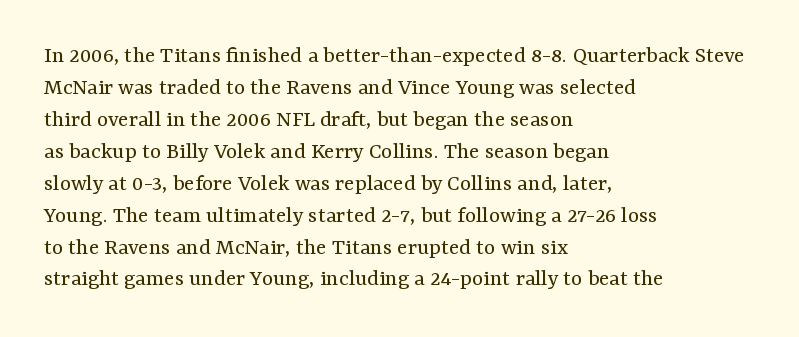
The image shows 24 px text type, upright; set left-aligned, normal line spacing (1.33x), normal letter spacing, not underlined.
